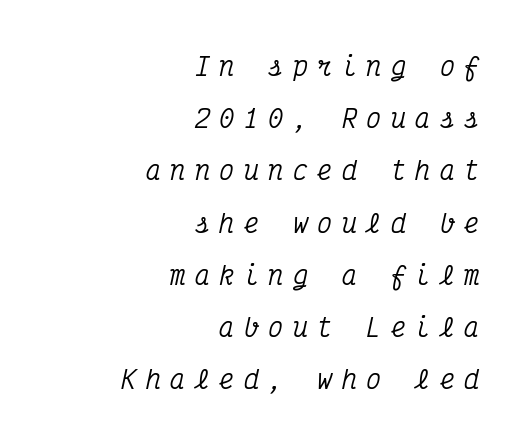
The image shows 25 px text type, italic (leaning right); set right-aligned, loose line spacing (2.09x), unusually wide letter spacing (+0.38 em), not underlined.
